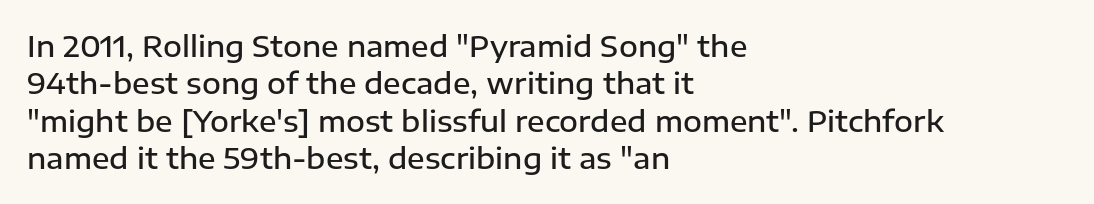
The image shows 29 px semibold sans-serif type, upright; set left-aligned, normal line spacing (1.29x), normal letter spacing, not underlined; low stroke contrast and a medium x-height.
